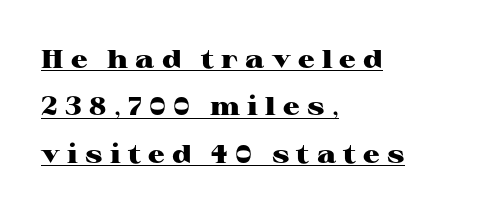
Compared with a centered layout, this one pins lines to the left instead. In terms of weight, the rendering is a true, heavy bold. A roman cut, with each character standing at attention. Someone cranked the tracking dial way up on this one. Underlined type.
